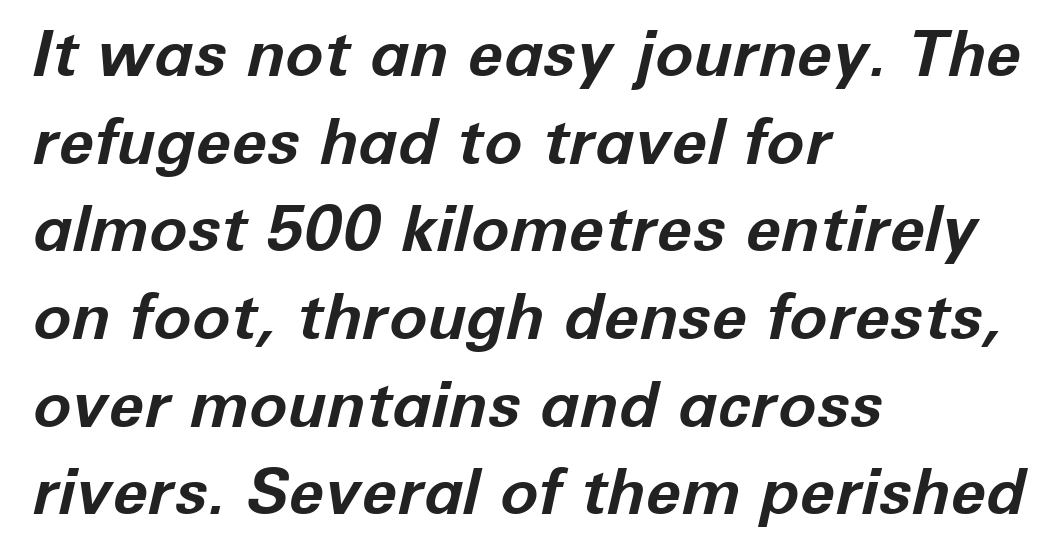
Q: Is the text bold? A: Yes.
Q: Is the text italic (slanted)? A: Yes, it leans right by about 12 degrees.
Q: Is the text underlined? A: No.
Q: How is the paragraph aligned? A: Left-aligned.
Q: Is the spacing between letters normal or unusually wide? A: Normal.
Q: Is the spacing between lines tight, normal or loose? A: Normal.
Q: Width (condensed, normal, or wide)? A: Normal.
Q: Stroke contrast? A: Low.
Q: x-height? A: Medium.
Q: Monospaced? A: No.
